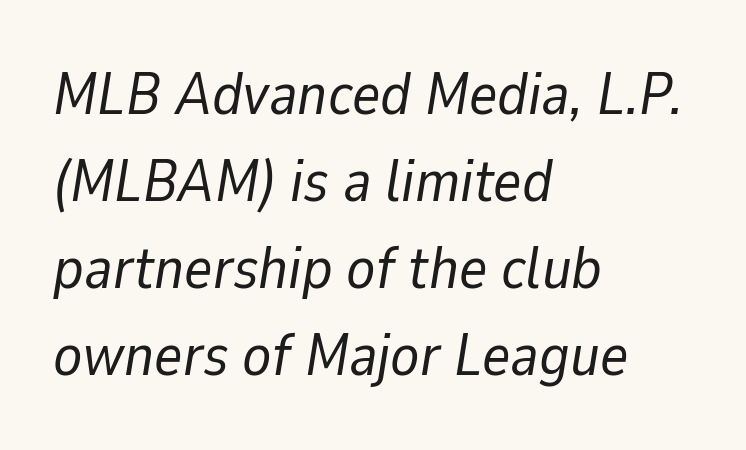
The image shows 60 px regular-weight type, italic (leaning right); set left-aligned, normal line spacing (1.45x), normal letter spacing, not underlined; low stroke contrast and a medium x-height.
